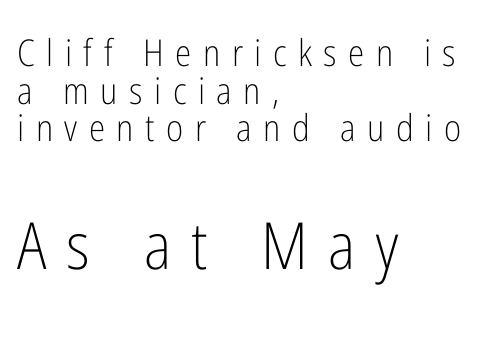
Q: Is the text bold? A: No.
Q: Is the text italic (slanted)? A: No, it is upright.
Q: Is the typeface a serif or a sans-serif typeface? A: Sans-serif.
Q: Is the text underlined? A: No.
Q: How is the paragraph aligned? A: Left-aligned.
Q: Is the spacing between letters normal or unusually wide? A: Unusually wide.
Q: Is the spacing between lines tight, normal or loose? A: Tight.
Q: Which block of text is set in a larger size, the first (top) or the second (bottom)? A: The second (bottom) one.
Q: Width (condensed, normal, or wide)? A: Condensed.
Q: Stroke contrast? A: Low.
Q: x-height? A: Medium.
Q: Monospaced? A: No.
